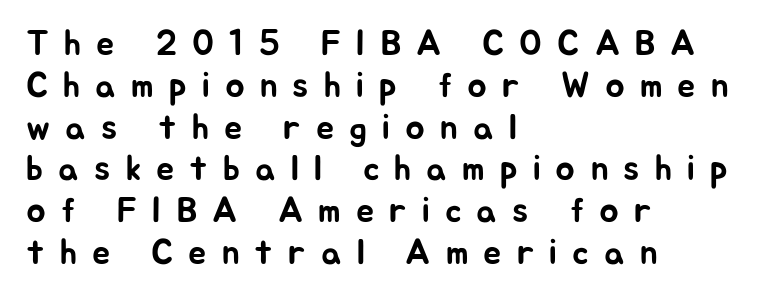
{"serif": "no", "italic": "no", "width": "normal", "stroke_contrast": "low", "x_height": "medium", "monospaced": "no", "underline": "no", "align": "left", "line_spacing_ratio": 1.16, "letter_spacing": "wide", "letter_spacing_em": 0.42, "glyph_px": 36}
